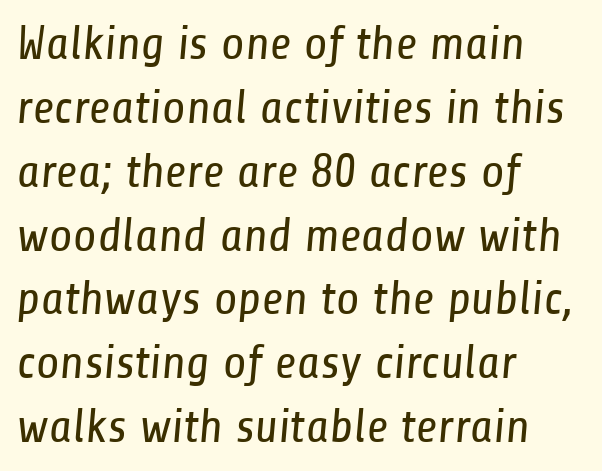
The image shows 48 px regular-weight, condensed sans-serif type; set left-aligned, normal line spacing (1.33x), normal letter spacing, not underlined; low stroke contrast and a medium x-height.
